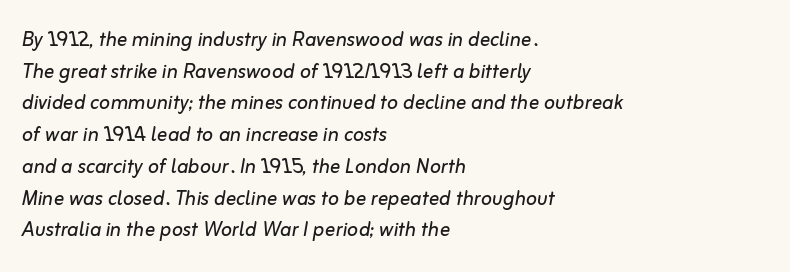
{"italic": "yes", "lean": "right", "slant_degrees": 10, "bold": "no", "underline": "no", "align": "left", "line_spacing_ratio": 1.22, "letter_spacing": "normal", "letter_spacing_em": 0.0, "glyph_px": 26}
